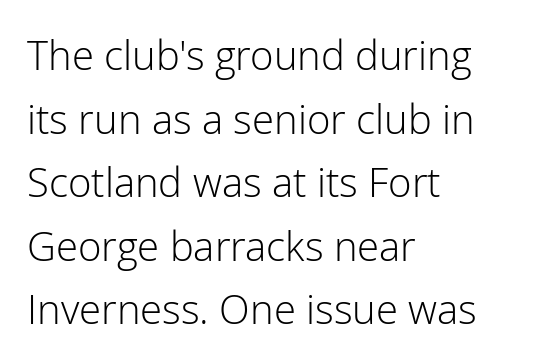
The image shows 40 px light sans-serif type, upright; set left-aligned, normal line spacing (1.59x), normal letter spacing, not underlined; low stroke contrast and a medium x-height.
